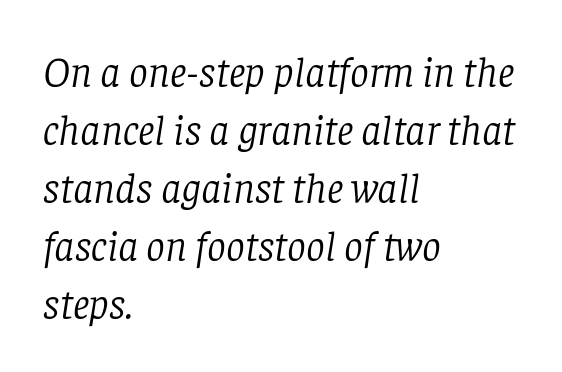
The image shows 42 px light serif type, italic (leaning right); set left-aligned, normal line spacing (1.38x), normal letter spacing, not underlined; low stroke contrast and a large x-height.
